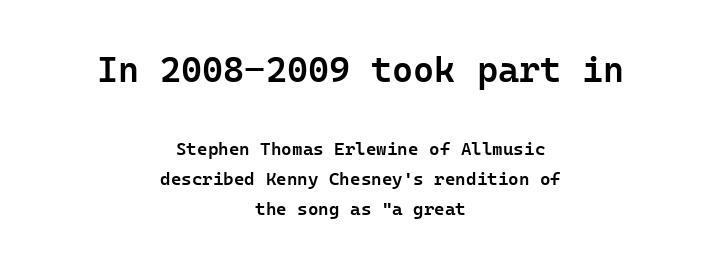
{"serif": "no", "italic": "no", "bold": "semi", "weight": "semibold", "width": "normal", "stroke_contrast": "low", "x_height": "medium", "underline": "no", "align": "center", "line_spacing": "normal", "line_spacing_ratio": 1.69, "letter_spacing": "normal", "letter_spacing_em": 0.0, "larger_block": "first", "size_ratio": 2.0, "glyph_px": 36}
